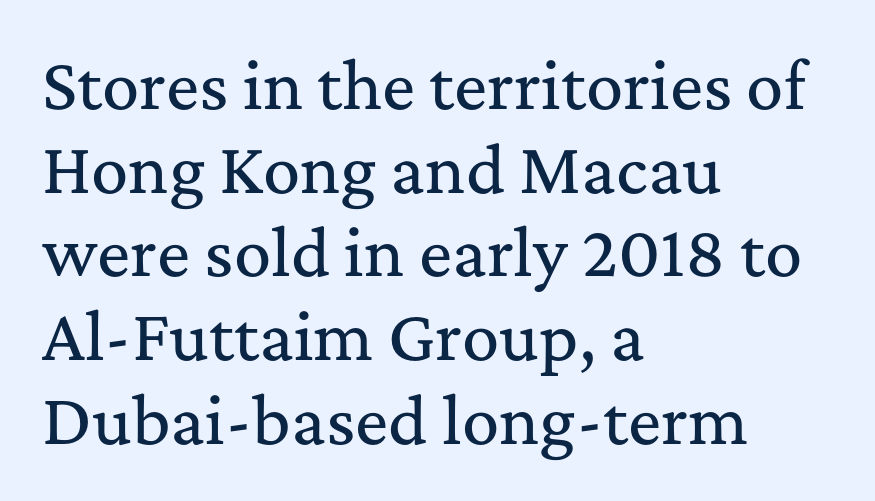
Caption: standard tracking, unaltered. The lines are quadded left. In terms of posture, this sample is upright. Small tapered or slab feet sit at the stroke ends, so this counts as serif. Beneath every word, the page is bare.
